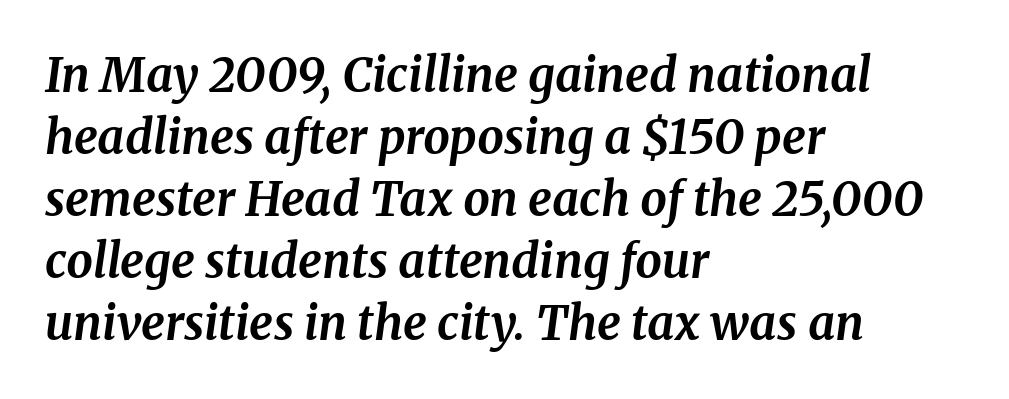
{"serif": "yes", "italic": "yes", "lean": "right", "slant_degrees": 8, "bold": "yes", "weight": "bold", "width": "normal", "stroke_contrast": "medium", "x_height": "medium", "monospaced": "no", "underline": "no", "align": "left", "line_spacing": "normal", "line_spacing_ratio": 1.32, "letter_spacing": "normal", "letter_spacing_em": 0.0, "glyph_px": 47}
